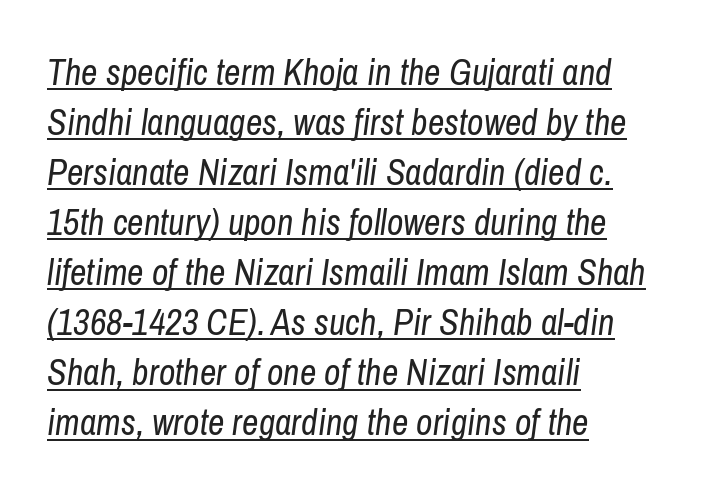
Q: Is the text bold? A: No.
Q: Is the text italic (slanted)? A: Yes, it leans right by about 8 degrees.
Q: Is the text underlined? A: Yes.
Q: How is the paragraph aligned? A: Left-aligned.
Q: Is the spacing between letters normal or unusually wide? A: Normal.
Q: Is the spacing between lines tight, normal or loose? A: Normal.
Q: Width (condensed, normal, or wide)? A: Condensed.
Q: Stroke contrast? A: Low.
Q: x-height? A: Medium.
Q: Monospaced? A: No.
